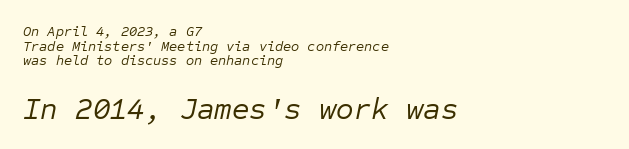
Q: Is the text bold? A: No.
Q: Is the text italic (slanted)? A: Yes, it leans right by about 12 degrees.
Q: Is the text underlined? A: No.
Q: How is the paragraph aligned? A: Left-aligned.
Q: Is the spacing between letters normal or unusually wide? A: Normal.
Q: Is the spacing between lines tight, normal or loose? A: Tight.
Q: Which block of text is set in a larger size, the first (top) or the second (bottom)? A: The second (bottom) one.
Q: Width (condensed, normal, or wide)? A: Normal.
Q: Stroke contrast? A: Low.
Q: x-height? A: Medium.
Q: Monospaced? A: Yes.
